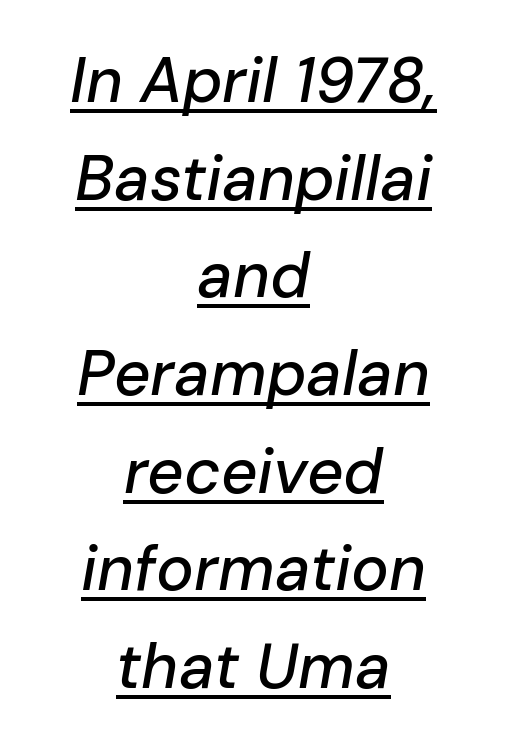
Q: Is the text italic (slanted)? A: Yes, it leans right by about 10 degrees.
Q: Is the text underlined? A: Yes.
Q: How is the paragraph aligned? A: Centered.
Q: Is the spacing between letters normal or unusually wide? A: Normal.
Q: Is the spacing between lines tight, normal or loose? A: Normal.
Q: Width (condensed, normal, or wide)? A: Normal.
Q: Stroke contrast? A: Low.
Q: x-height? A: Medium.
Q: Monospaced? A: No.
